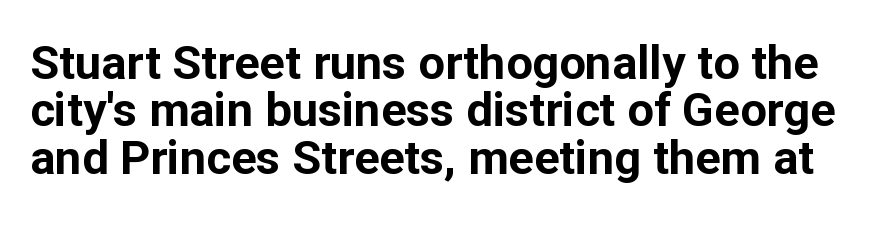
The glyphs in this specimen are sans serif. Character widths vary here, with narrow letters taking less room than wide ones. A typesetter would mark this as roman, not italic. The line texture is even and compact thanks to regular tracking.
